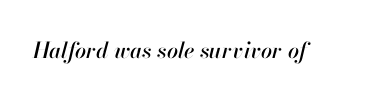
The image shows 22 px text type, italic (leaning right); set normal letter spacing, not underlined.
